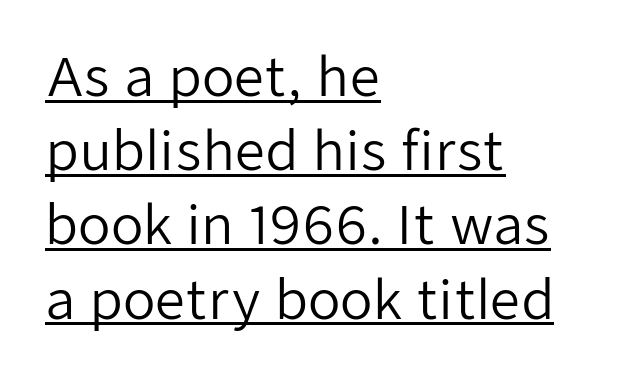
{"serif": "no", "italic": "no", "bold": "no", "weight": "regular", "width": "normal", "stroke_contrast": "low", "x_height": "medium", "monospaced": "no", "underline": "yes", "align": "left", "line_spacing": "normal", "line_spacing_ratio": 1.4, "letter_spacing": "normal", "letter_spacing_em": 0.0, "glyph_px": 53}
